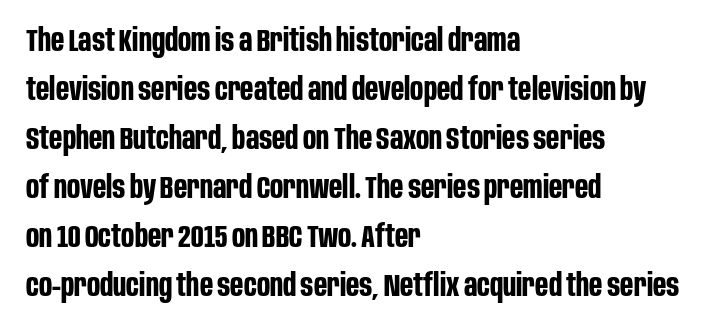
{"serif": "no", "italic": "no", "bold": "yes", "weight": "bold", "width": "condensed", "stroke_contrast": "low", "x_height": "large", "monospaced": "no", "underline": "no", "align": "left", "line_spacing": "normal", "line_spacing_ratio": 1.58, "letter_spacing": "normal", "letter_spacing_em": 0.0, "glyph_px": 31}
